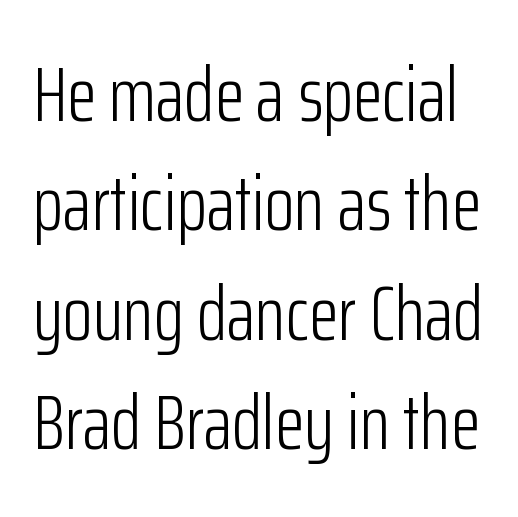
Q: Is the text bold? A: No.
Q: Is the text italic (slanted)? A: No, it is upright.
Q: Is the typeface a serif or a sans-serif typeface? A: Sans-serif.
Q: Is the text underlined? A: No.
Q: Is the spacing between letters normal or unusually wide? A: Normal.
Q: Is the spacing between lines tight, normal or loose? A: Normal.
Q: Width (condensed, normal, or wide)? A: Condensed.
Q: Stroke contrast? A: Low.
Q: x-height? A: Medium.
Q: Monospaced? A: No.
